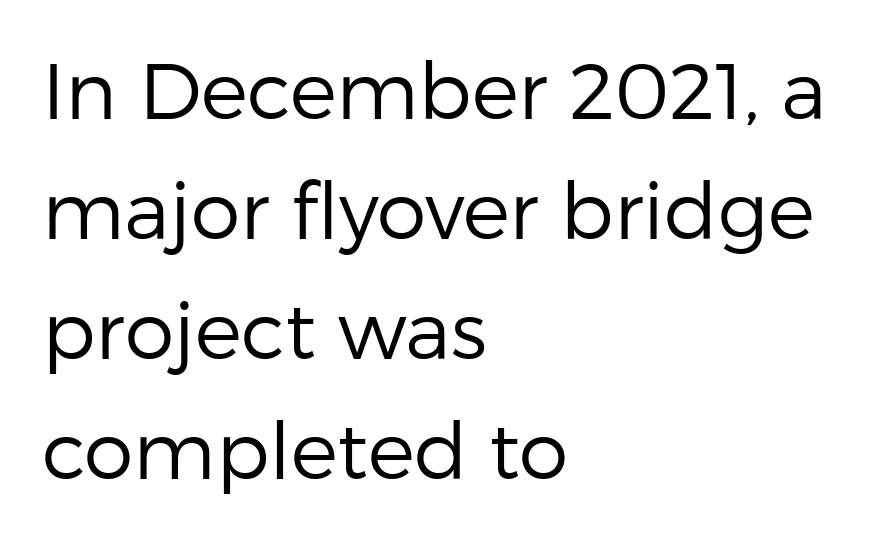
Q: Is the text bold? A: No.
Q: Is the text italic (slanted)? A: No, it is upright.
Q: Is the typeface a serif or a sans-serif typeface? A: Sans-serif.
Q: Is the text underlined? A: No.
Q: How is the paragraph aligned? A: Left-aligned.
Q: Is the spacing between letters normal or unusually wide? A: Normal.
Q: Is the spacing between lines tight, normal or loose? A: Normal.
Q: Width (condensed, normal, or wide)? A: Normal.
Q: Stroke contrast? A: Low.
Q: x-height? A: Medium.
Q: Monospaced? A: No.
